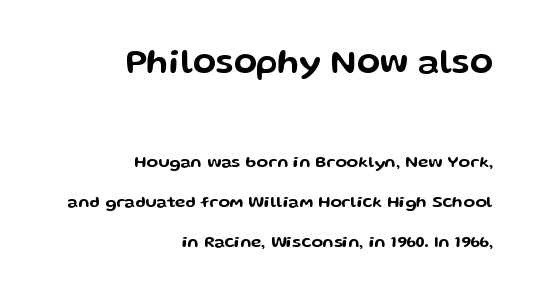
The image shows 34 px wide sans-serif type, upright; set right-aligned, loose line spacing (2.33x), normal letter spacing, not underlined; the first (top) block is 2.0x larger; low stroke contrast and a medium x-height.
